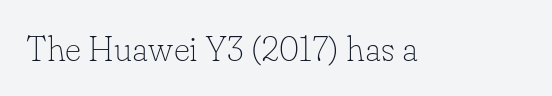
The image shows 35 px thin serif type, upright; set normal letter spacing, not underlined; low stroke contrast and a small x-height.
